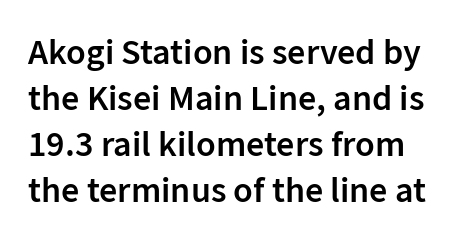
As a designer I'd log this as weight 600, semibold. What's the leading like? Ordinary, nothing unusual. Look at the tracking — it's just the regular setting, nothing added. This sample has the flowing, uneven cadence of proportional lettering.
